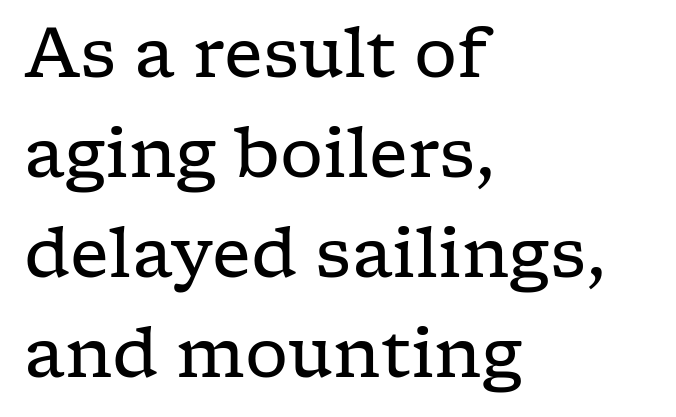
The image shows 68 px regular-weight, wide serif type, upright; set left-aligned, normal line spacing (1.47x), normal letter spacing, not underlined; low stroke contrast and a medium x-height.
